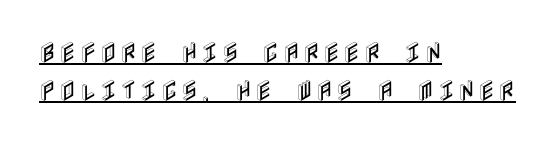
{"italic": "no", "underline": "yes", "align": "left", "line_spacing": "normal", "line_spacing_ratio": 1.67, "glyph_px": 23}
